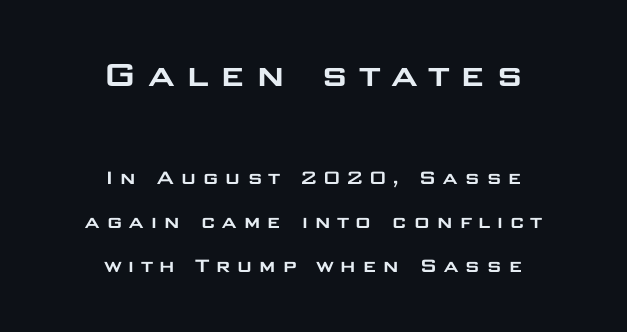
Each row of text sits above clean, open space. The gaps between neighbouring characters are conspicuously large. The more generous point size was reserved for the upper chunk. Think of a printed novel: that variable character pitch is what you see here. The line-height multiplier appears high, well above default.
